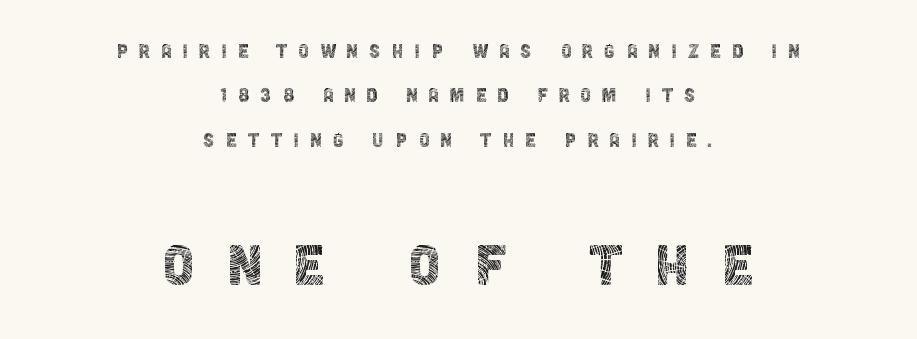
The passage shown has open, widely tracked lettering throughout. Here the second block reads like a headline and the first like body copy. The characters are drawn with everyday or finer stroke widths. You could not count columns in this text — the font is proportionally spaced.
